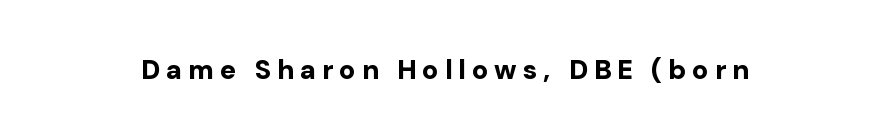
These lines carry a lot of weight — the face is fully bold. The tracking reads as deliberately expanded to a designer's eye. Any mark beneath the type? The region is blank. The lettering holds an erect, upright posture throughout.
